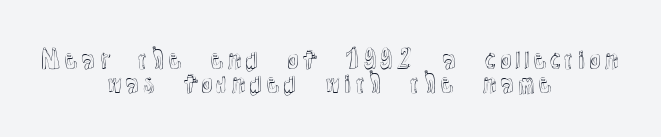
The image shows 25 px text type, upright; set centered, tight line spacing (0.96x), normal letter spacing, not underlined.
